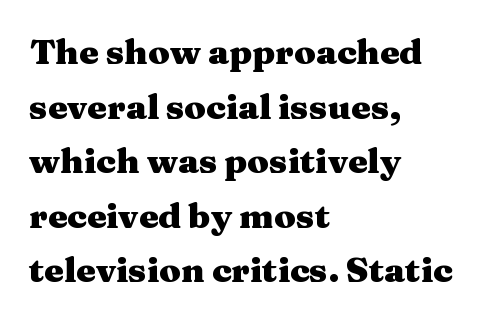
Q: Is the text bold? A: Yes.
Q: Is the text italic (slanted)? A: No, it is upright.
Q: Is the typeface a serif or a sans-serif typeface? A: Serif.
Q: Is the text underlined? A: No.
Q: How is the paragraph aligned? A: Left-aligned.
Q: Is the spacing between letters normal or unusually wide? A: Normal.
Q: Is the spacing between lines tight, normal or loose? A: Normal.
Q: Width (condensed, normal, or wide)? A: Wide.
Q: Stroke contrast? A: Medium.
Q: x-height? A: Medium.
Q: Monospaced? A: No.
